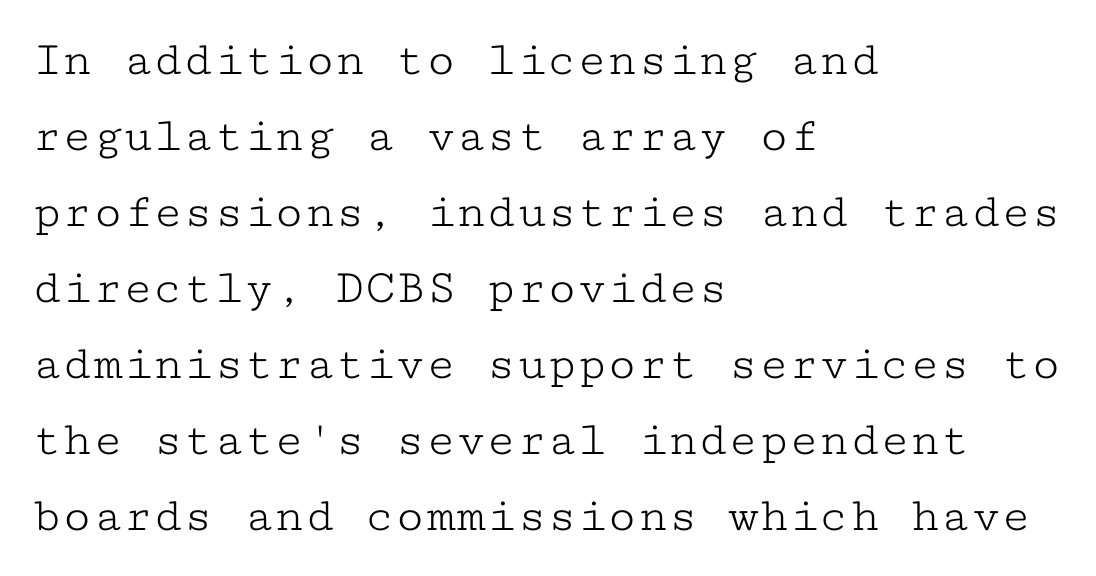
Q: Is the text bold? A: No.
Q: Is the text italic (slanted)? A: No, it is upright.
Q: Is the typeface a serif or a sans-serif typeface? A: Serif.
Q: Is the text underlined? A: No.
Q: How is the paragraph aligned? A: Left-aligned.
Q: Is the spacing between letters normal or unusually wide? A: Normal.
Q: Is the spacing between lines tight, normal or loose? A: Normal.
Q: Width (condensed, normal, or wide)? A: Wide.
Q: Stroke contrast? A: Low.
Q: x-height? A: Medium.
Q: Monospaced? A: Yes.
